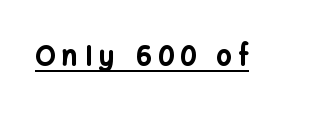
Display-style spreading of the glyphs; the letterfit is very open. The rendering uses the underline text-decoration. The glyphs have the mass of a bold cut. Every stem runs plumb, perpendicular to the baseline.
